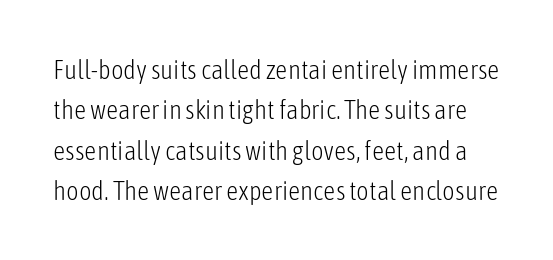
{"italic": "no", "bold": "no", "underline": "no", "line_spacing": "normal", "line_spacing_ratio": 1.5, "letter_spacing": "normal", "letter_spacing_em": 0.0, "glyph_px": 27}
